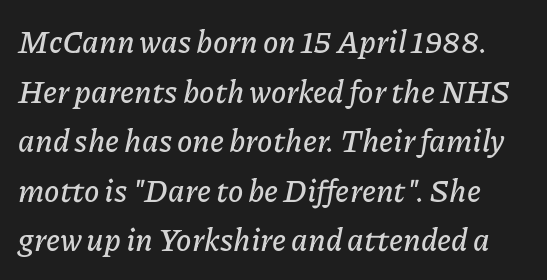
Notice how the stems are inclined rather than vertical — that's the hallmark of italics. Glyph-to-glyph distance matches everyday printed text. A typesetter would call this leading conventional body-copy spacing. Is this a fixed-width face? No — the glyphs have proportional, varying widths.
